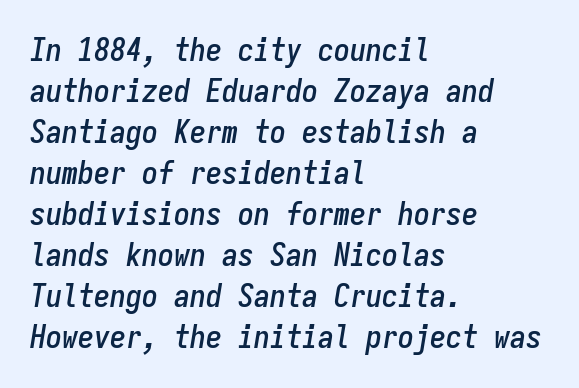
Q: Is the text italic (slanted)? A: Yes, it leans right by about 9 degrees.
Q: Is the text underlined? A: No.
Q: How is the paragraph aligned? A: Left-aligned.
Q: Is the spacing between letters normal or unusually wide? A: Normal.
Q: Is the spacing between lines tight, normal or loose? A: Normal.
Q: Width (condensed, normal, or wide)? A: Condensed.
Q: Stroke contrast? A: Low.
Q: x-height? A: Medium.
Q: Monospaced? A: Yes.
